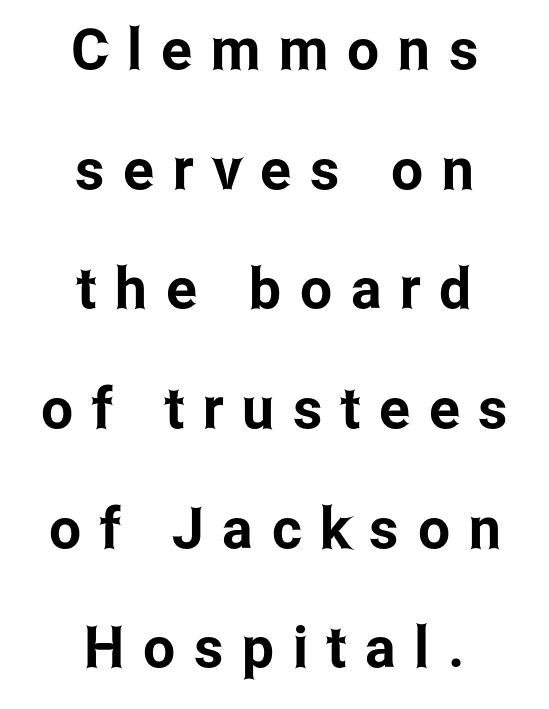
The image shows 57 px condensed sans-serif type, upright; set centered, loose line spacing (2.1x), unusually wide letter spacing (+0.33 em), not underlined; low stroke contrast and a medium x-height.
